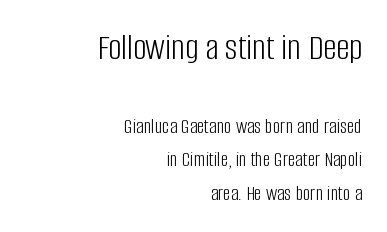
The image shows 37 px light, condensed sans-serif type, upright; set right-aligned, normal line spacing (1.6x), normal letter spacing, not underlined; the first (top) block is 1.76x larger; low stroke contrast and a large x-height.
